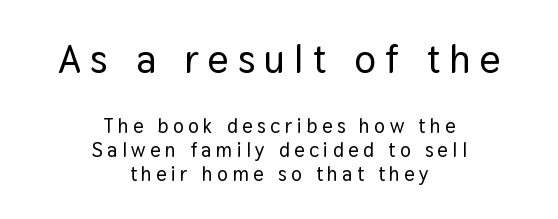
{"serif": "no", "italic": "no", "width": "normal", "stroke_contrast": "low", "x_height": "medium", "monospaced": "no", "underline": "no", "align": "center", "line_spacing_ratio": 1.2, "letter_spacing": "wide", "letter_spacing_em": 0.23, "larger_block": "first", "size_ratio": 2.0, "glyph_px": 40}
